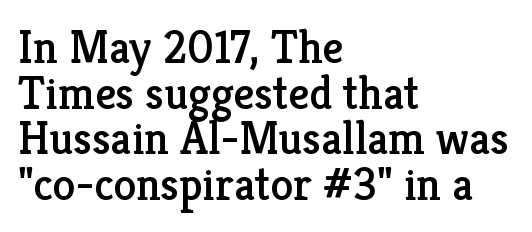
Q: Is the text italic (slanted)? A: No, it is upright.
Q: Is the typeface a serif or a sans-serif typeface? A: Serif.
Q: Is the text underlined? A: No.
Q: How is the paragraph aligned? A: Left-aligned.
Q: Is the spacing between letters normal or unusually wide? A: Normal.
Q: Is the spacing between lines tight, normal or loose? A: Tight.
Q: Width (condensed, normal, or wide)? A: Normal.
Q: Stroke contrast? A: Low.
Q: x-height? A: Medium.
Q: Monospaced? A: No.
